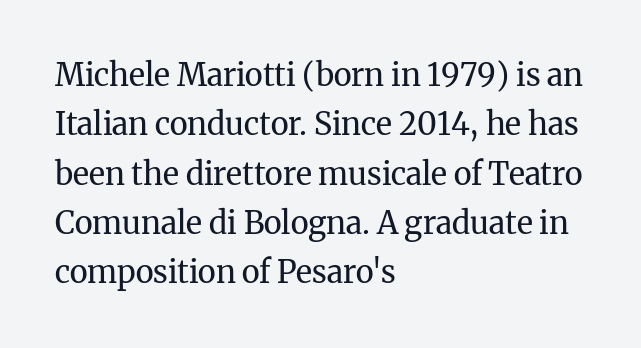
{"serif": "yes", "italic": "no", "bold": "no", "weight": "regular", "width": "normal", "stroke_contrast": "medium", "x_height": "medium", "monospaced": "no", "underline": "no", "align": "left", "line_spacing": "normal", "line_spacing_ratio": 1.59, "letter_spacing": "normal", "letter_spacing_em": 0.0, "glyph_px": 31}
